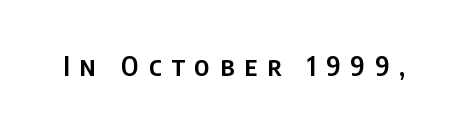
Underlining? Definitely not there. The rendering inserts visible extra space after every character. These words are printed semibold, heavier than regular yet not bold. Upright lettering throughout.
